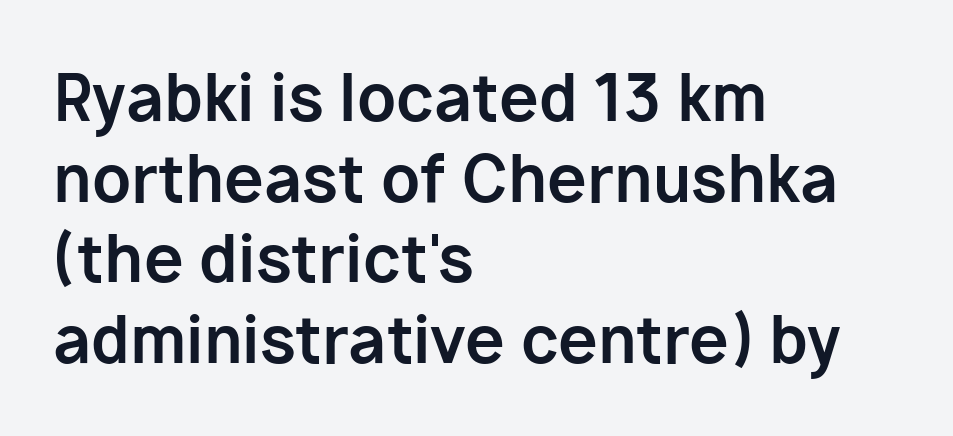
The image shows 64 px bold sans-serif type, upright; set left-aligned, normal line spacing (1.26x), normal letter spacing, not underlined; low stroke contrast and a medium x-height.
